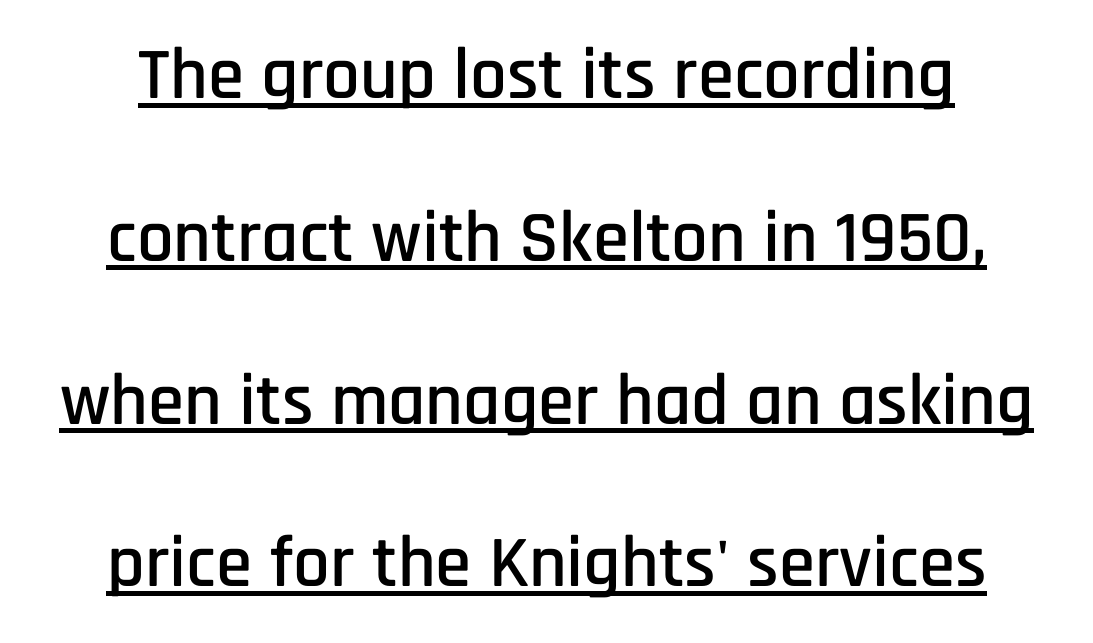
The image shows 73 px condensed sans-serif type, upright; set loose line spacing (2.23x), normal letter spacing, underlined; low stroke contrast and a large x-height.
